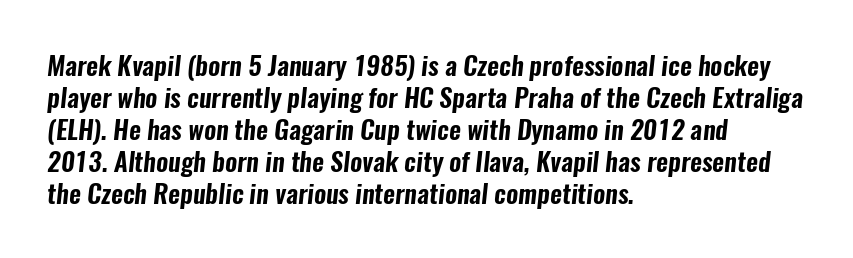
The image shows 26 px text type; set left-aligned, line spacing 1.23x, normal letter spacing, not underlined.
